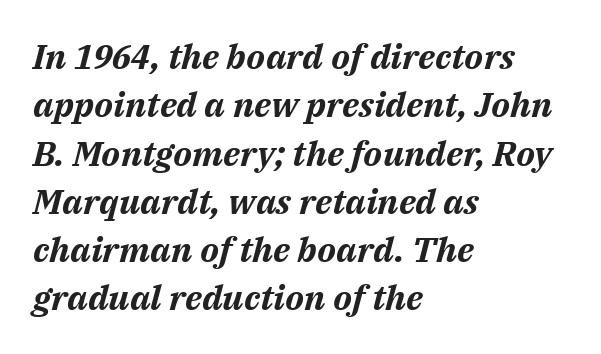
Glyph-to-glyph distance matches everyday printed text. Is the type slanted? Yes — the strokes lean at a clear angle. Words float on clear page, feet unadorned. Typesetter's note: full bold, strokes at maximum text heaviness. The designer left line spacing at the default.
